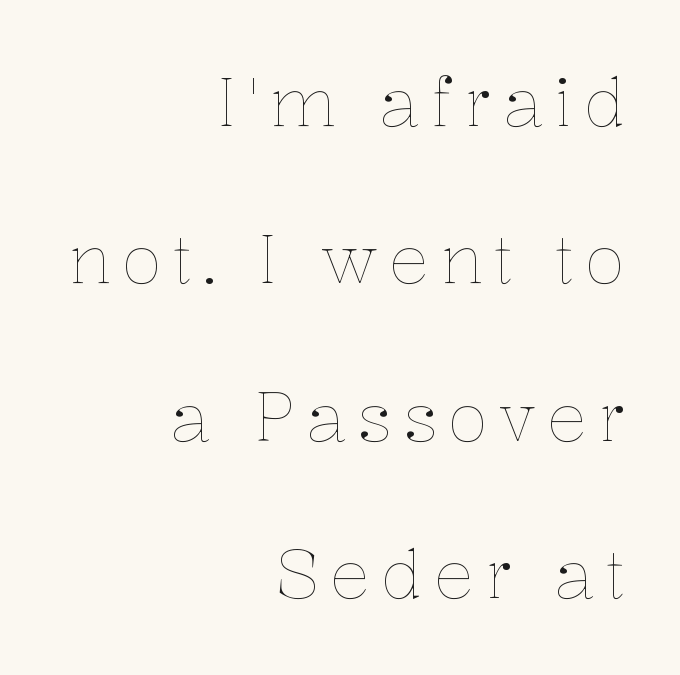
{"italic": "no", "bold": "no", "weight": "thin", "width": "normal", "stroke_contrast": "low", "x_height": "medium", "monospaced": "no", "underline": "no", "align": "right", "line_spacing": "loose", "line_spacing_ratio": 2.35, "glyph_px": 67}
